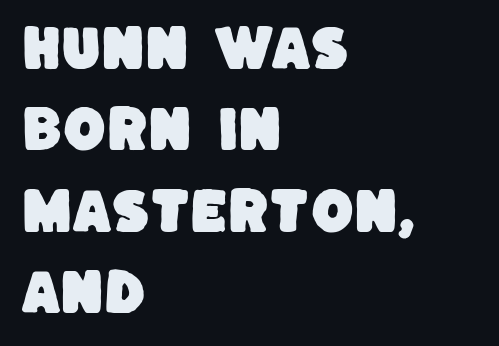
{"serif": "no", "width": "normal", "stroke_contrast": "low", "x_height": "large", "monospaced": "no", "underline": "no", "align": "left", "line_spacing": "normal", "line_spacing_ratio": 1.66, "letter_spacing": "normal", "letter_spacing_em": 0.0, "glyph_px": 49}
